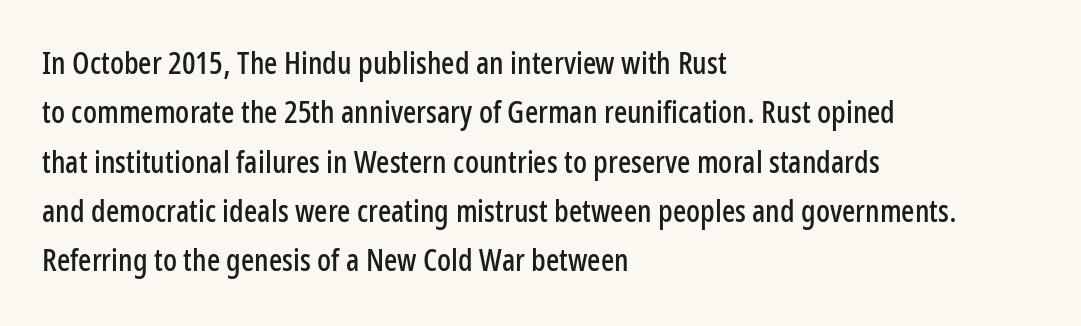
The image shows 31 px condensed sans-serif type, upright; set left-aligned, normal line spacing (1.59x), normal letter spacing, not underlined; low stroke contrast and a medium x-height.
